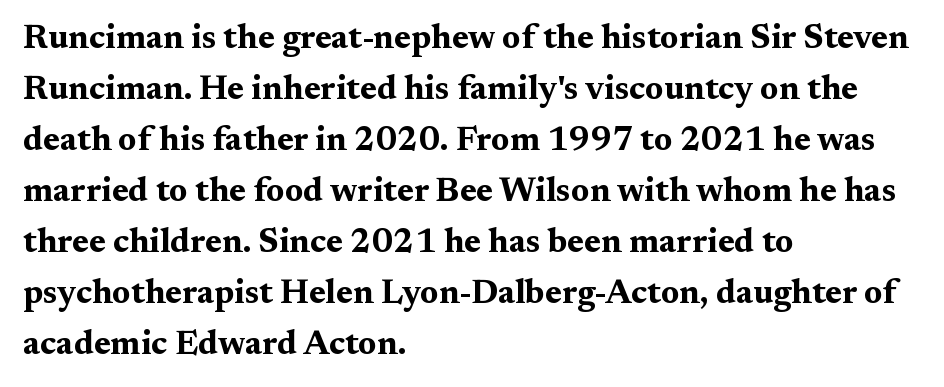
Q: Is the text bold? A: Yes.
Q: Is the text italic (slanted)? A: No, it is upright.
Q: Is the typeface a serif or a sans-serif typeface? A: Serif.
Q: Is the text underlined? A: No.
Q: How is the paragraph aligned? A: Left-aligned.
Q: Is the spacing between letters normal or unusually wide? A: Normal.
Q: Is the spacing between lines tight, normal or loose? A: Normal.
Q: Width (condensed, normal, or wide)? A: Wide.
Q: Stroke contrast? A: Medium.
Q: x-height? A: Medium.
Q: Monospaced? A: No.
